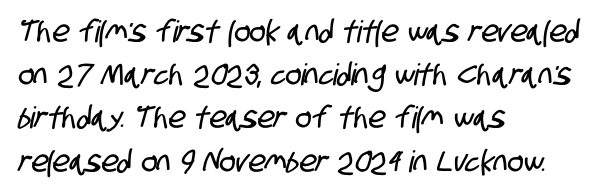
{"serif": "no", "width": "condensed", "stroke_contrast": "low", "x_height": "large", "monospaced": "no", "underline": "no", "align": "left", "line_spacing": "normal", "line_spacing_ratio": 1.44, "letter_spacing": "normal", "letter_spacing_em": 0.0, "glyph_px": 30}
